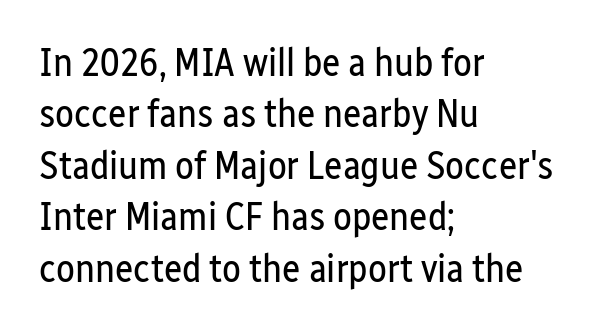
Tracking here is standard; glyphs follow each other at the usual distance. Every row of glyphs begins at an identical x-position on the left. Any mark beneath the type? The region is blank. Regarding leading, the lines here are spaced in the standard way. Classification — sans serif.
